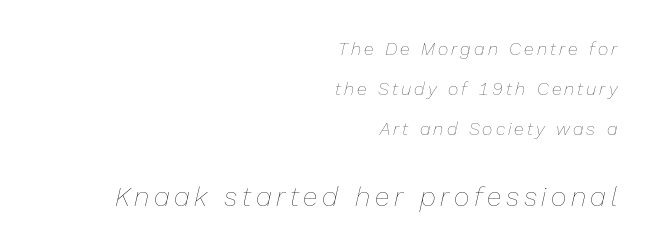
{"italic": "yes", "lean": "right", "slant_degrees": 13, "bold": "no", "underline": "no", "align": "right", "line_spacing": "loose", "line_spacing_ratio": 2.21, "larger_block": "second", "size_ratio": 1.5, "glyph_px": 27}
